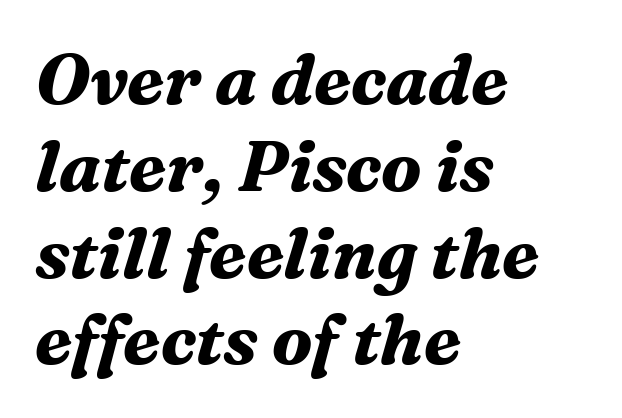
{"serif": "yes", "italic": "yes", "lean": "right", "slant_degrees": 16, "bold": "yes", "weight": "bold", "width": "normal", "stroke_contrast": "medium", "x_height": "medium", "monospaced": "no", "underline": "no", "align": "left", "line_spacing_ratio": 1.24, "letter_spacing": "normal", "letter_spacing_em": 0.0, "glyph_px": 70}
